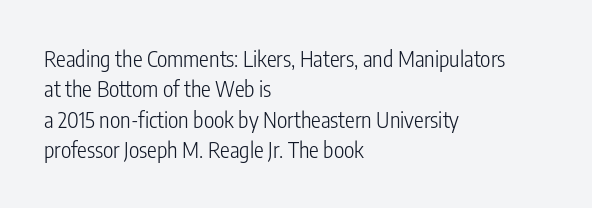
{"italic": "no", "bold": "no", "underline": "no", "align": "left", "line_spacing": "normal", "line_spacing_ratio": 1.38, "letter_spacing": "normal", "letter_spacing_em": 0.0, "glyph_px": 22}
